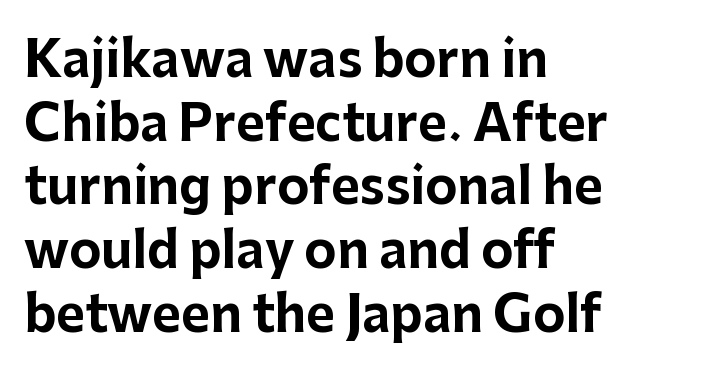
Regarding leading, the lines here are spaced in the standard way. Is this a fixed-width face? No — the glyphs have proportional, varying widths. Nope, not italic — everything's standing straight. There is no visible air inserted between adjacent glyphs.
